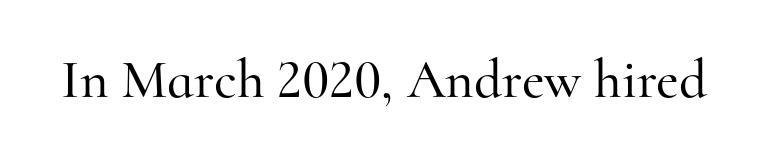
{"serif": "yes", "italic": "no", "width": "normal", "stroke_contrast": "high", "x_height": "small", "monospaced": "no", "underline": "no", "letter_spacing": "normal", "letter_spacing_em": 0.0, "glyph_px": 55}
